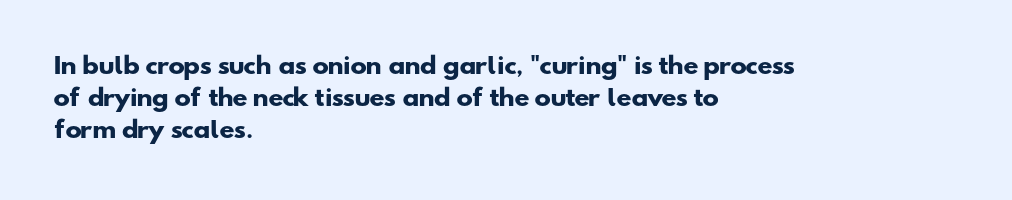
{"bold": "yes", "underline": "no", "align": "left", "line_spacing": "normal", "line_spacing_ratio": 1.45, "letter_spacing": "normal", "letter_spacing_em": 0.0, "glyph_px": 22}
